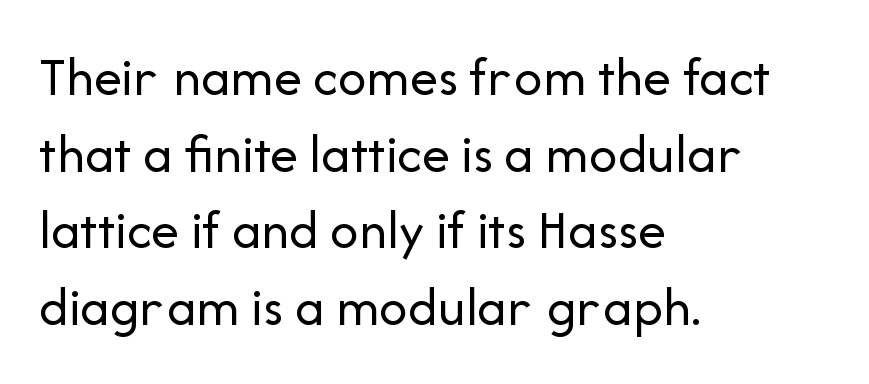
Q: Is the text bold? A: No.
Q: Is the text italic (slanted)? A: No, it is upright.
Q: Is the typeface a serif or a sans-serif typeface? A: Sans-serif.
Q: Is the text underlined? A: No.
Q: How is the paragraph aligned? A: Left-aligned.
Q: Is the spacing between letters normal or unusually wide? A: Normal.
Q: Is the spacing between lines tight, normal or loose? A: Normal.
Q: Width (condensed, normal, or wide)? A: Normal.
Q: Stroke contrast? A: Low.
Q: x-height? A: Medium.
Q: Monospaced? A: No.
